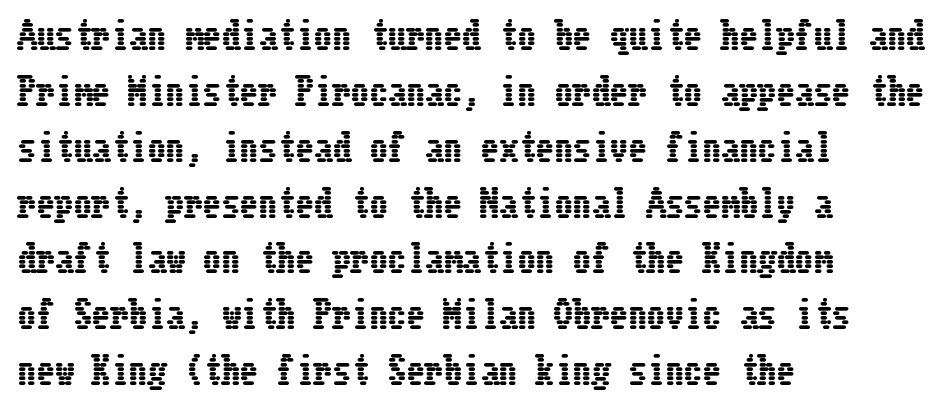
Q: Is the text italic (slanted)? A: No, it is upright.
Q: Is the text underlined? A: No.
Q: How is the paragraph aligned? A: Left-aligned.
Q: Is the spacing between letters normal or unusually wide? A: Normal.
Q: Is the spacing between lines tight, normal or loose? A: Normal.
Q: Width (condensed, normal, or wide)? A: Condensed.
Q: Stroke contrast? A: Low.
Q: x-height? A: Medium.
